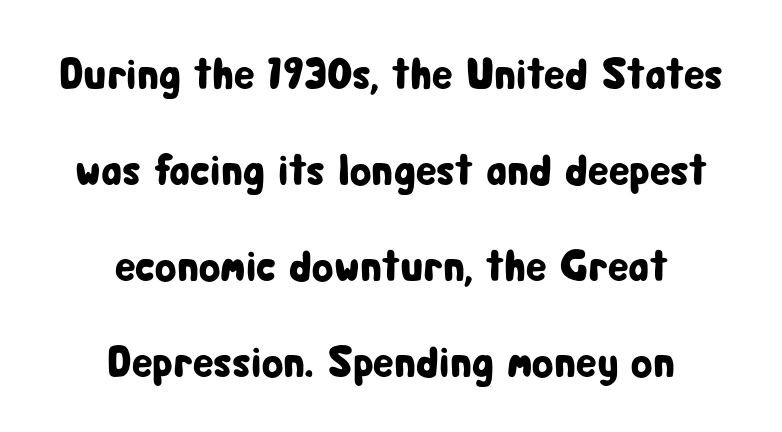
The rendering shows plain stroke endings on the letterforms — a sans-serif design. Reading down the block, each line starts at a different indent, mirrored at its end. Nope, not italic — everything's standing straight. Here the designer chose a conventional face with non-uniform glyph widths. The passage shown is not underscored anywhere.
